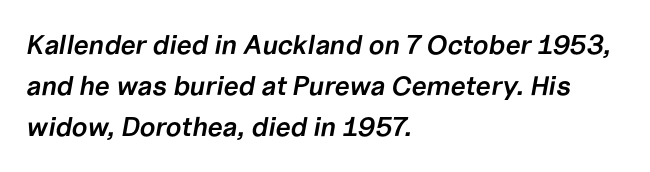
Q: Is the text bold? A: Semi-bold.
Q: Is the text italic (slanted)? A: Yes, it leans right by about 10 degrees.
Q: Is the text underlined? A: No.
Q: How is the paragraph aligned? A: Left-aligned.
Q: Is the spacing between letters normal or unusually wide? A: Normal.
Q: Is the spacing between lines tight, normal or loose? A: Normal.
